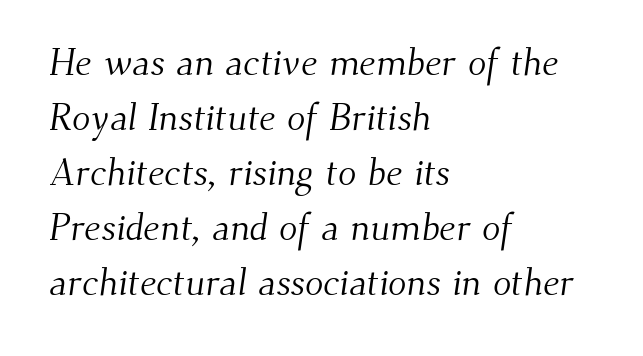
{"serif": "yes", "bold": "no", "weight": "light", "width": "normal", "stroke_contrast": "medium", "x_height": "small", "monospaced": "no", "underline": "no", "align": "left", "line_spacing": "normal", "line_spacing_ratio": 1.45, "letter_spacing": "normal", "letter_spacing_em": 0.0, "glyph_px": 38}
